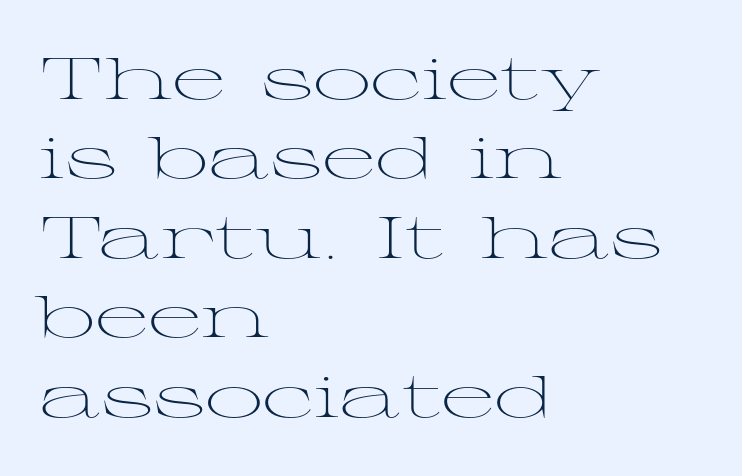
The image shows 58 px light, wide serif type, upright; set left-aligned, normal line spacing (1.37x), normal letter spacing, not underlined; medium stroke contrast and a medium x-height.
